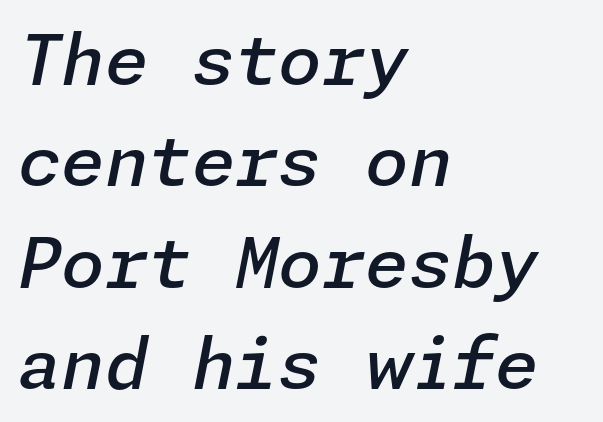
The image shows 70 px semibold type, italic (leaning right); set left-aligned, normal line spacing (1.45x), normal letter spacing, not underlined; low stroke contrast and a medium x-height.
